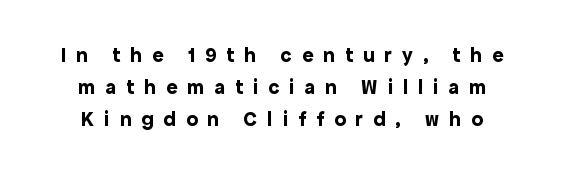
The image shows 21 px bold type, upright; set normal line spacing (1.53x), unusually wide letter spacing (+0.48 em), not underlined.
